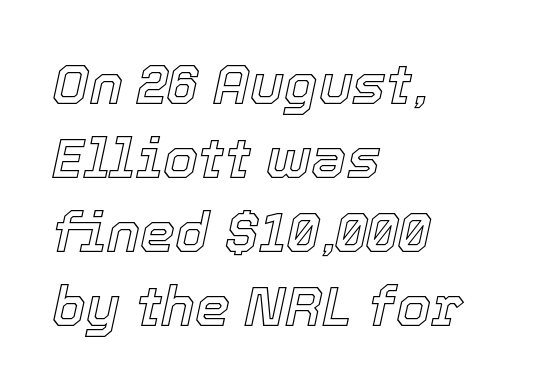
{"italic": "yes", "lean": "right", "slant_degrees": 12, "width": "normal", "x_height": "medium", "monospaced": "no", "underline": "no", "align": "left", "line_spacing": "normal", "line_spacing_ratio": 1.32, "letter_spacing": "normal", "letter_spacing_em": 0.0, "glyph_px": 56}
